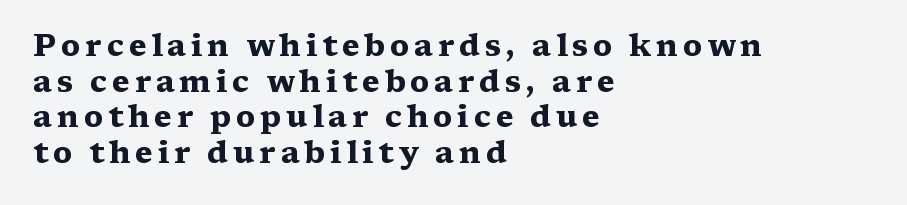
{"serif": "yes", "italic": "no", "bold": "yes", "weight": "heavy", "width": "wide", "stroke_contrast": "medium", "x_height": "medium", "monospaced": "no", "underline": "no", "align": "left", "line_spacing": "tight", "line_spacing_ratio": 1.15, "glyph_px": 31}
